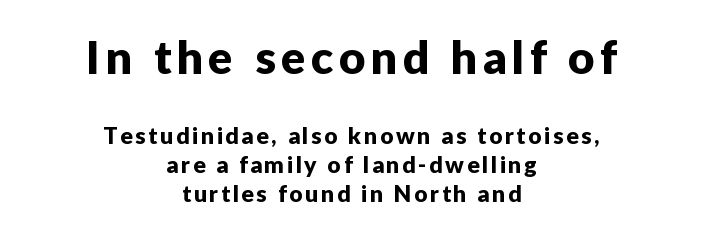
The image shows 46 px sans-serif type, upright; set centered, normal line spacing (1.26x), not underlined; the first (top) block is 2.0x larger; low stroke contrast and a medium x-height.
